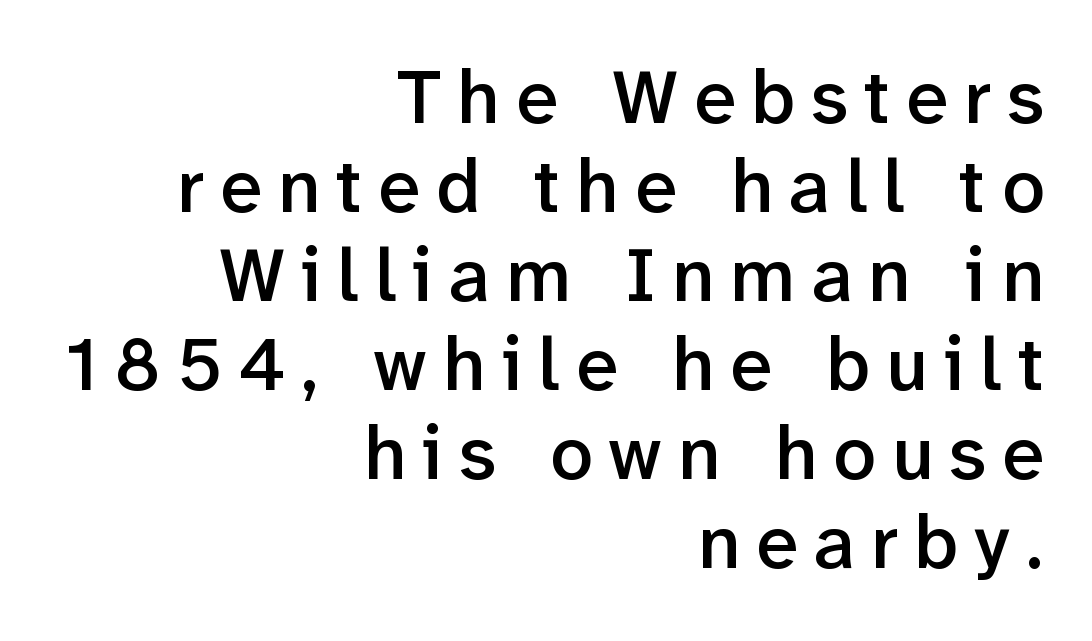
{"serif": "no", "italic": "no", "bold": "semi", "weight": "semibold", "width": "normal", "stroke_contrast": "low", "x_height": "medium", "monospaced": "no", "underline": "no", "align": "right", "line_spacing_ratio": 1.17, "letter_spacing": "wide", "letter_spacing_em": 0.21, "glyph_px": 76}
